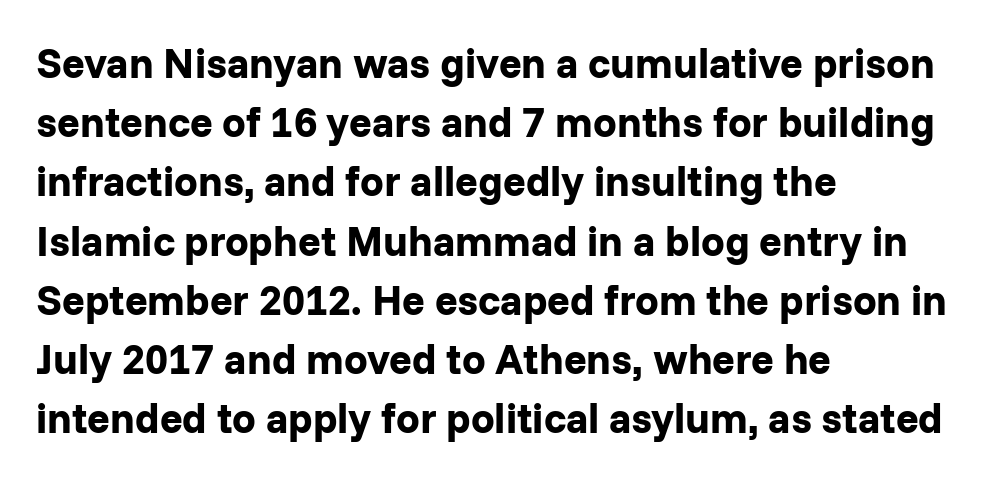
Q: Is the text bold? A: Yes.
Q: Is the text italic (slanted)? A: No, it is upright.
Q: Is the typeface a serif or a sans-serif typeface? A: Sans-serif.
Q: Is the text underlined? A: No.
Q: How is the paragraph aligned? A: Left-aligned.
Q: Is the spacing between letters normal or unusually wide? A: Normal.
Q: Is the spacing between lines tight, normal or loose? A: Normal.
Q: Width (condensed, normal, or wide)? A: Normal.
Q: Stroke contrast? A: Low.
Q: x-height? A: Medium.
Q: Monospaced? A: No.
